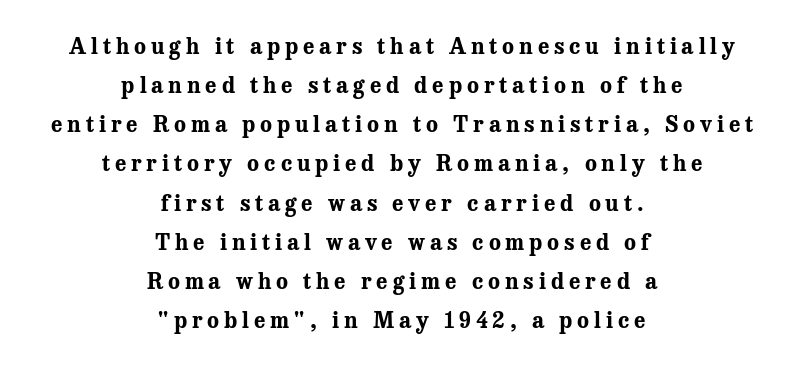
{"italic": "no", "bold": "yes", "underline": "no", "align": "center", "line_spacing_ratio": 1.78, "letter_spacing": "wide", "letter_spacing_em": 0.22, "glyph_px": 22}
